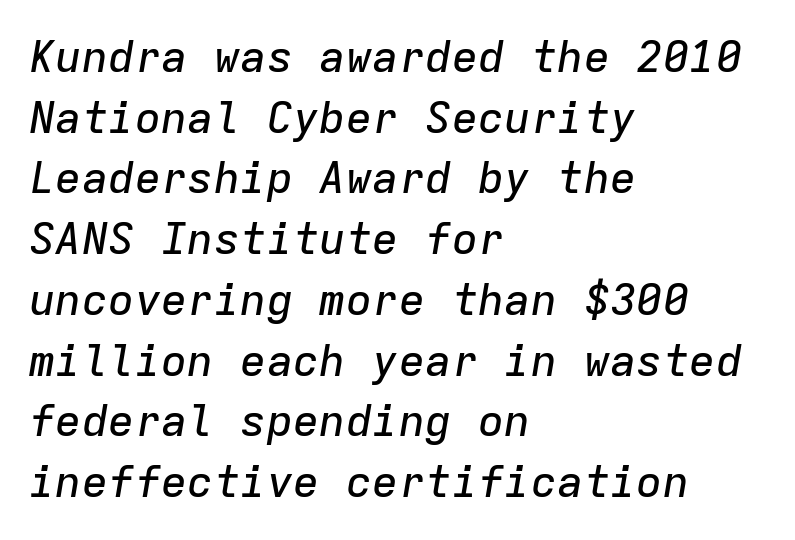
The image shows 44 px text type, italic (leaning right), monospaced; set left-aligned, normal line spacing (1.38x), normal letter spacing, not underlined; low stroke contrast and a medium x-height.
